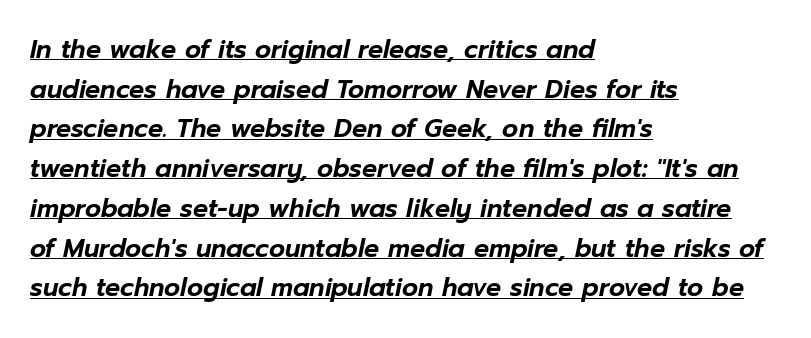
Compared with typical body copy, the letter spacing here is the same. Has an underline been added? It has. The paragraph shown leans on its left margin. How would I describe the line gaps? Plain and ordinary. Rendered with sloped, italic letterforms.
